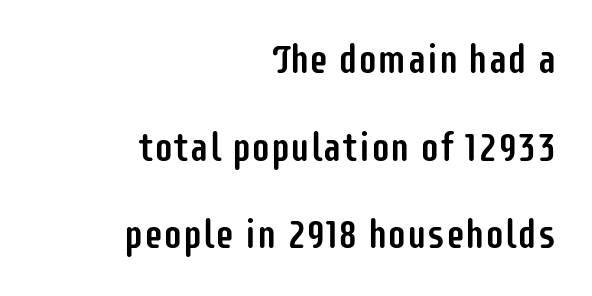
The image shows 39 px condensed sans-serif type, upright; set right-aligned, loose line spacing (2.25x), normal letter spacing, not underlined; low stroke contrast and a large x-height.
